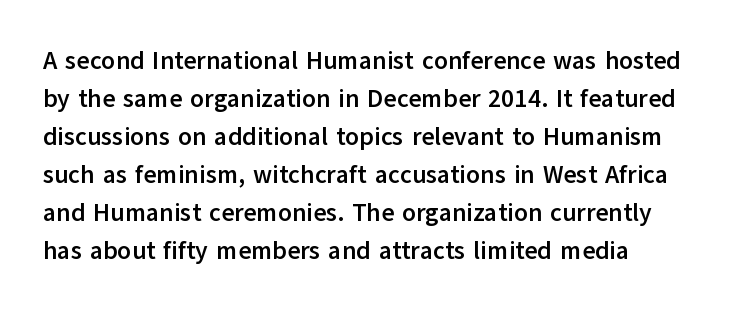
{"italic": "no", "bold": "yes", "underline": "no", "align": "left", "line_spacing": "normal", "line_spacing_ratio": 1.52, "letter_spacing": "normal", "letter_spacing_em": 0.0, "glyph_px": 25}
